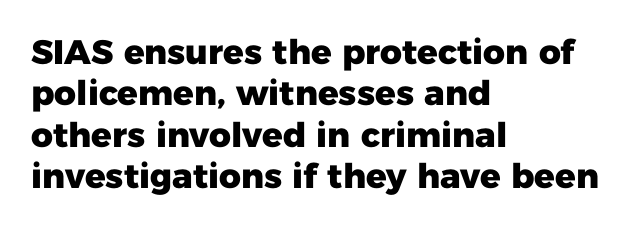
This is the regular roman posture of the typeface. Nobody touched the tracking dial on this one. A dark, heavy texture on the line: the type is bold. Looks like regular typesetting: each glyph gets only the width it needs. Does the type have serifs? No, each stem ends abruptly.
